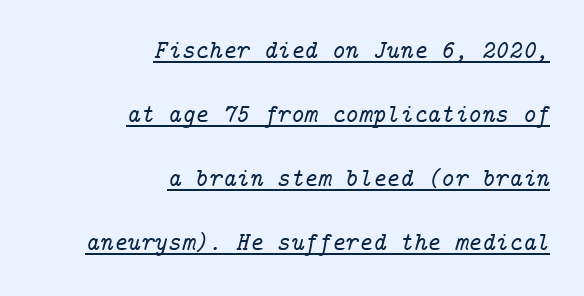
Q: Is the text italic (slanted)? A: Yes, it leans right by about 14 degrees.
Q: Is the text underlined? A: Yes.
Q: How is the paragraph aligned? A: Right-aligned.
Q: Is the spacing between letters normal or unusually wide? A: Normal.
Q: Is the spacing between lines tight, normal or loose? A: Loose.
